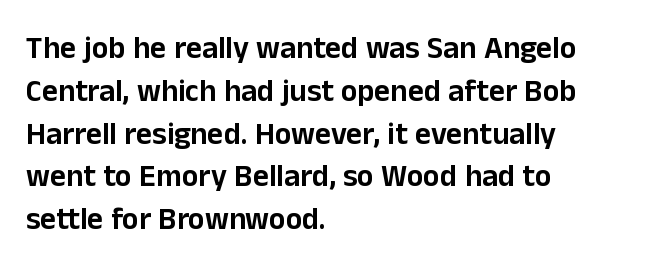
The image shows 31 px sans-serif type, upright; set left-aligned, normal line spacing (1.38x), normal letter spacing, not underlined; low stroke contrast and a medium x-height.
